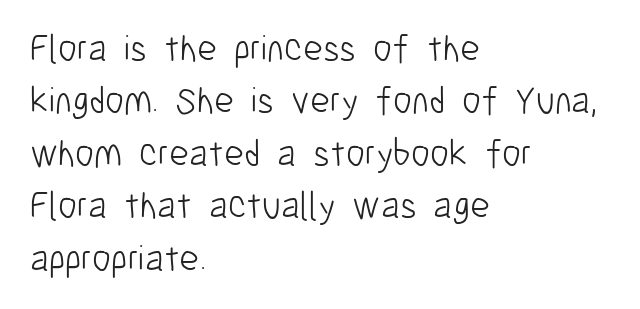
The passage shown has conventional tracking throughout. If you measured baseline to baseline, you'd find a middling distance. On a weight scale, this lands at 450 or below. A bare baseline throughout the passage. Character widths vary here, with narrow letters taking less room than wide ones.
